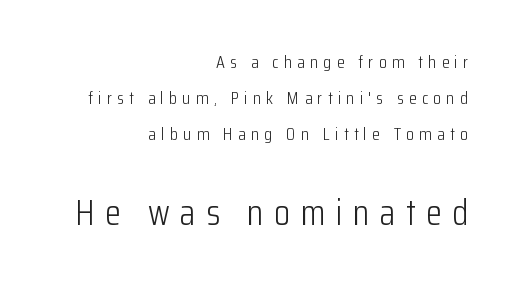
{"serif": "no", "italic": "no", "bold": "no", "weight": "light", "width": "condensed", "stroke_contrast": "low", "x_height": "medium", "monospaced": "no", "underline": "no", "align": "right", "line_spacing": "loose", "line_spacing_ratio": 2.0, "letter_spacing": "wide", "letter_spacing_em": 0.29, "larger_block": "second", "size_ratio": 2.0, "glyph_px": 36}
